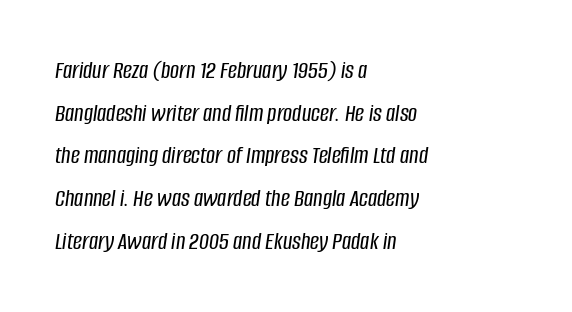
Beneath every word, the page is bare. Designer's note — italics engaged. These lines are set flush left with a ragged right edge. You could call the tracking neutral — neither tight nor loose.
